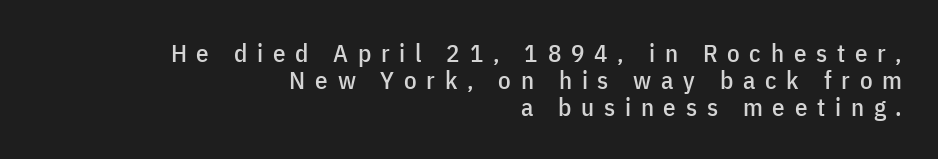
The image shows 25 px text type, upright; set right-aligned, tight line spacing (1.08x), unusually wide letter spacing (+0.39 em), not underlined.
